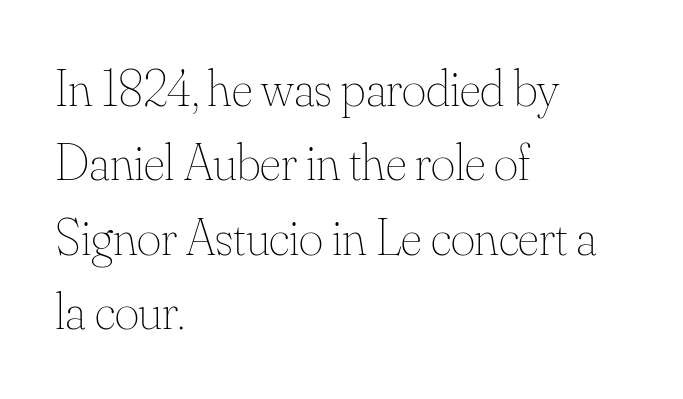
{"italic": "no", "bold": "no", "weight": "thin", "width": "normal", "stroke_contrast": "medium", "x_height": "small", "monospaced": "no", "underline": "no", "align": "left", "line_spacing": "normal", "line_spacing_ratio": 1.43, "letter_spacing": "normal", "letter_spacing_em": 0.0, "glyph_px": 52}
